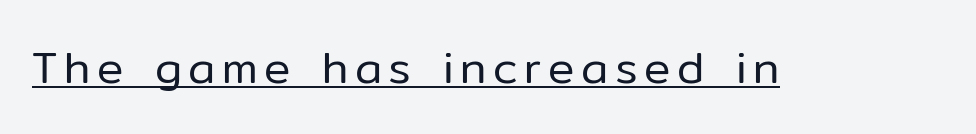
Each letter's strokes conclude bluntly, with no projecting serifs. Decoration check: the copy is underlined. Do the characters align in a grid? No, the font is proportional. Every stem runs plumb, perpendicular to the baseline.
